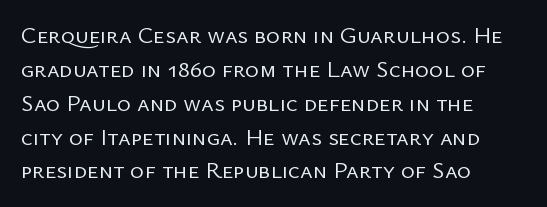
{"italic": "no", "bold": "no", "underline": "no", "align": "left", "line_spacing": "normal", "line_spacing_ratio": 1.41, "letter_spacing": "normal", "letter_spacing_em": 0.0, "glyph_px": 24}
